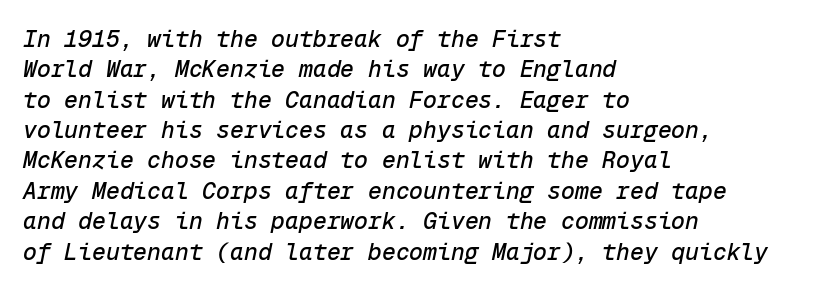
Q: Is the text italic (slanted)? A: Yes, it leans right by about 12 degrees.
Q: Is the text underlined? A: No.
Q: How is the paragraph aligned? A: Left-aligned.
Q: Is the spacing between letters normal or unusually wide? A: Normal.
Q: Is the spacing between lines tight, normal or loose? A: Normal.
